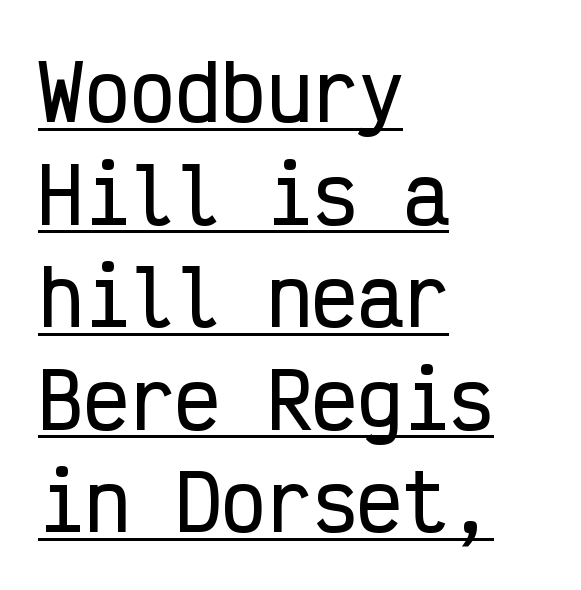
Q: Is the text italic (slanted)? A: No, it is upright.
Q: Is the typeface a serif or a sans-serif typeface? A: Sans-serif.
Q: Is the text underlined? A: Yes.
Q: How is the paragraph aligned? A: Left-aligned.
Q: Is the spacing between letters normal or unusually wide? A: Normal.
Q: Is the spacing between lines tight, normal or loose? A: Normal.
Q: Width (condensed, normal, or wide)? A: Condensed.
Q: Stroke contrast? A: Low.
Q: x-height? A: Medium.
Q: Monospaced? A: Yes.
